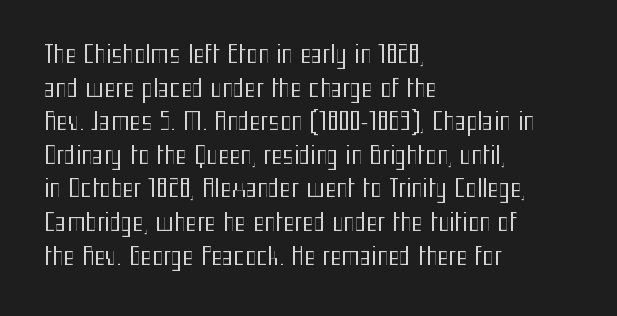
{"italic": "no", "bold": "no", "underline": "no", "align": "left", "line_spacing": "normal", "line_spacing_ratio": 1.4, "letter_spacing": "normal", "letter_spacing_em": 0.0, "glyph_px": 24}
